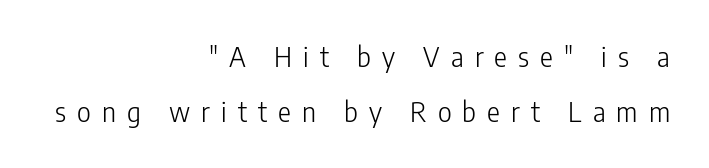
Q: Is the text bold? A: No.
Q: Is the text italic (slanted)? A: No, it is upright.
Q: Is the text underlined? A: No.
Q: How is the paragraph aligned? A: Right-aligned.
Q: Is the spacing between letters normal or unusually wide? A: Unusually wide.
Q: Is the spacing between lines tight, normal or loose? A: Loose.
